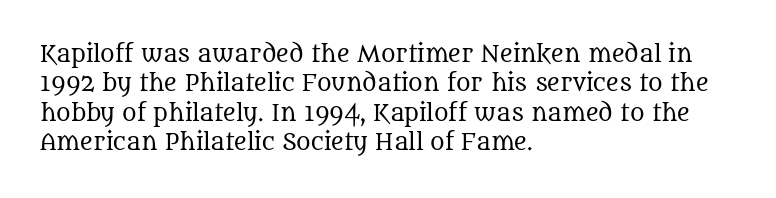
The image shows 22 px text type, upright; set left-aligned, normal line spacing (1.34x), normal letter spacing, not underlined.
